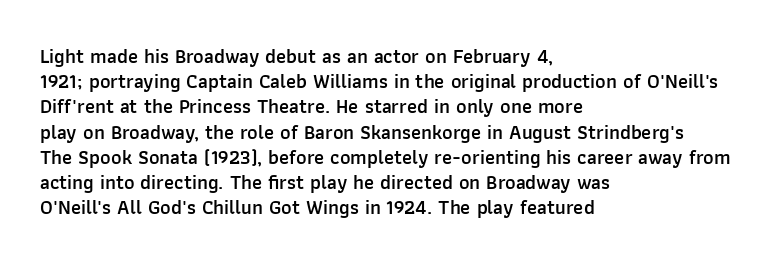
Caption: multi-line text, flush left, ragged right. Is the type bold? Partly — it's a semibold, heavier than regular but not fully bold. The rendering keeps characters at their native spacing. Is there any slant? The stems are plumb. Compared with typical paragraphs, the rows here are spaced about the same.
